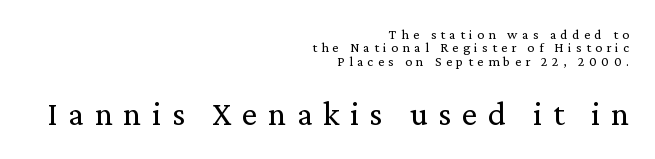
Is the lower block the larger one? Yes — the lower block carries the bigger type. Does the lettering tilt? It doesn't — this is upright. A bare baseline throughout the passage. If you drew a ruler down the right edge, every line would touch it. The text was rendered using a seriffed face with decorative stroke endings. The characters are drawn with everyday or finer stroke widths.
